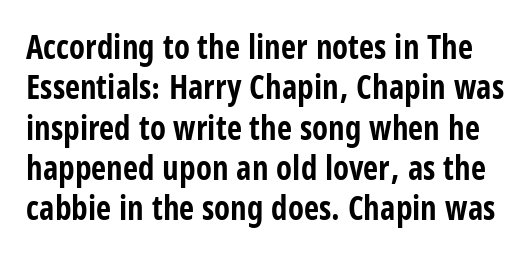
{"serif": "no", "italic": "no", "bold": "yes", "weight": "bold", "width": "condensed", "stroke_contrast": "low", "x_height": "large", "monospaced": "no", "underline": "no", "line_spacing_ratio": 1.22, "letter_spacing": "normal", "letter_spacing_em": 0.0, "glyph_px": 33}
